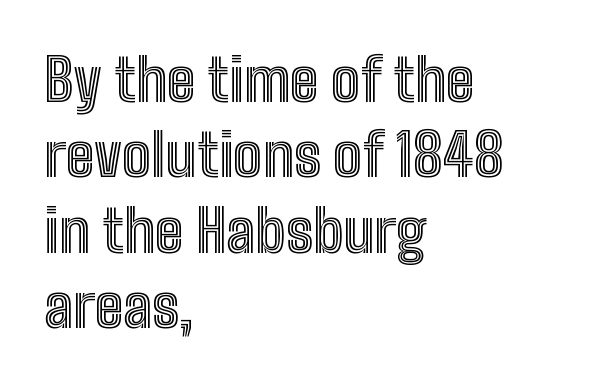
The image shows 58 px condensed type, upright; set left-aligned, normal line spacing (1.3x), normal letter spacing, not underlined; a medium x-height.
